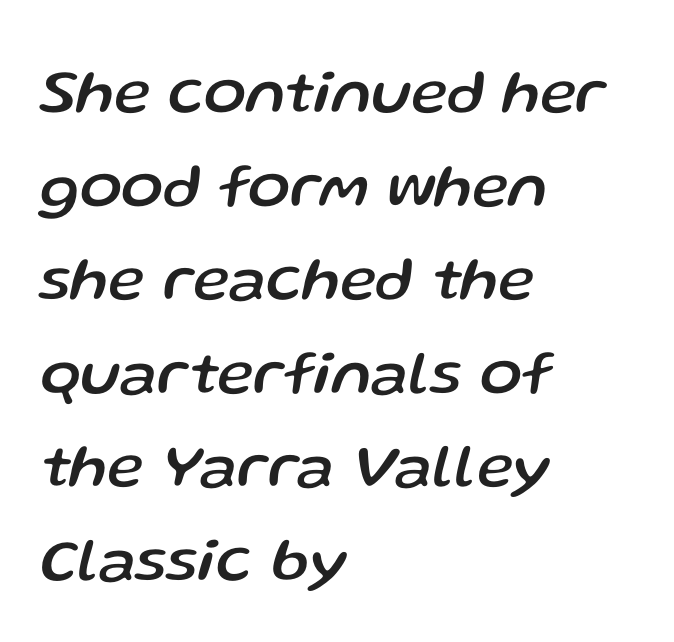
Q: Is the text italic (slanted)? A: Yes, it leans right by about 13 degrees.
Q: Is the text underlined? A: No.
Q: How is the paragraph aligned? A: Left-aligned.
Q: Is the spacing between letters normal or unusually wide? A: Normal.
Q: Is the spacing between lines tight, normal or loose? A: Normal.
Q: Width (condensed, normal, or wide)? A: Normal.
Q: Stroke contrast? A: Low.
Q: x-height? A: Medium.
Q: Monospaced? A: No.
